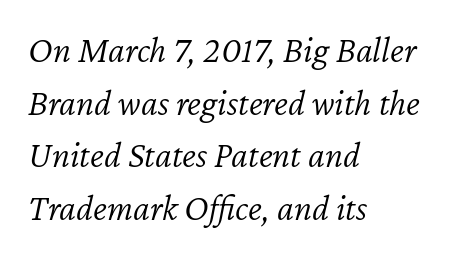
{"italic": "yes", "lean": "right", "slant_degrees": 12, "bold": "no", "weight": "light", "width": "normal", "stroke_contrast": "low", "x_height": "medium", "monospaced": "no", "underline": "no", "align": "left", "line_spacing": "normal", "line_spacing_ratio": 1.42, "letter_spacing": "normal", "letter_spacing_em": 0.0, "glyph_px": 37}
